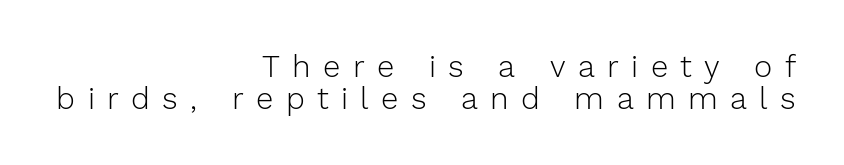
The image shows 31 px light sans-serif type, upright; set right-aligned, tight line spacing (1.02x), unusually wide letter spacing (+0.4 em), not underlined; low stroke contrast and a medium x-height.
